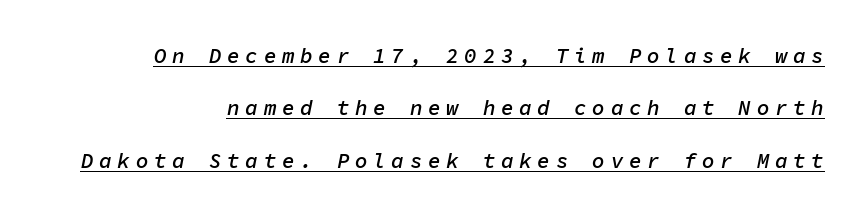
Q: Is the text bold? A: Semi-bold.
Q: Is the text italic (slanted)? A: Yes, it leans right by about 11 degrees.
Q: Is the text underlined? A: Yes.
Q: Is the spacing between letters normal or unusually wide? A: Unusually wide.
Q: Is the spacing between lines tight, normal or loose? A: Loose.
